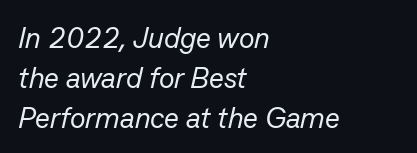
Visually the block forms a straight wall on the left and a jagged coastline on the right. An italicized treatment has been applied to the whole sample. If you measured baseline to baseline, you'd find a middling distance. Nobody drew a line under any word here. Caption: standard tracking, unaltered.
